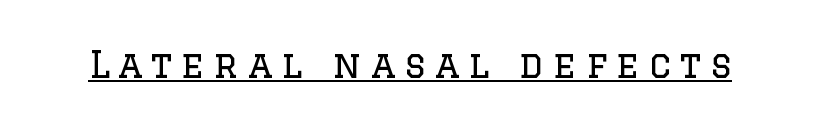
{"serif": "yes", "italic": "no", "bold": "no", "weight": "regular", "width": "normal", "stroke_contrast": "low", "x_height": "large", "monospaced": "no", "underline": "yes", "letter_spacing": "wide", "letter_spacing_em": 0.26, "glyph_px": 36}
